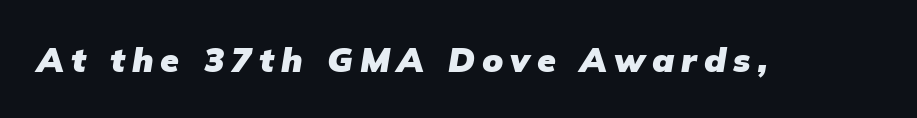
{"serif": "no", "bold": "yes", "weight": "heavy", "width": "normal", "stroke_contrast": "low", "x_height": "medium", "monospaced": "no", "underline": "no", "letter_spacing": "wide", "letter_spacing_em": 0.21, "glyph_px": 34}
